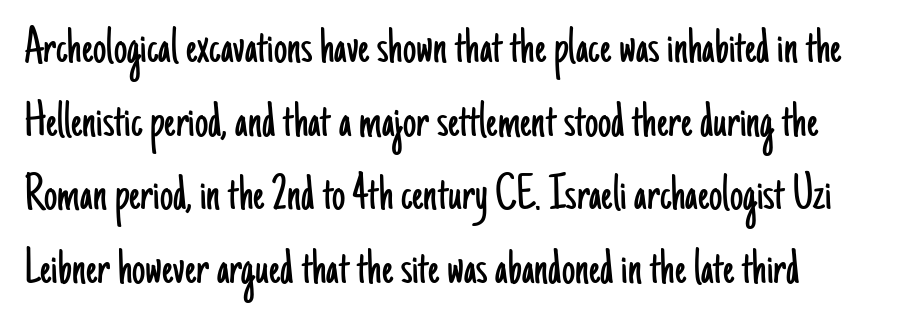
Q: Is the text bold? A: No.
Q: Is the text italic (slanted)? A: No, it is upright.
Q: Is the typeface a serif or a sans-serif typeface? A: Sans-serif.
Q: Is the text underlined? A: No.
Q: How is the paragraph aligned? A: Left-aligned.
Q: Is the spacing between letters normal or unusually wide? A: Normal.
Q: Is the spacing between lines tight, normal or loose? A: Normal.
Q: Width (condensed, normal, or wide)? A: Condensed.
Q: Stroke contrast? A: Low.
Q: x-height? A: Small.
Q: Monospaced? A: No.
